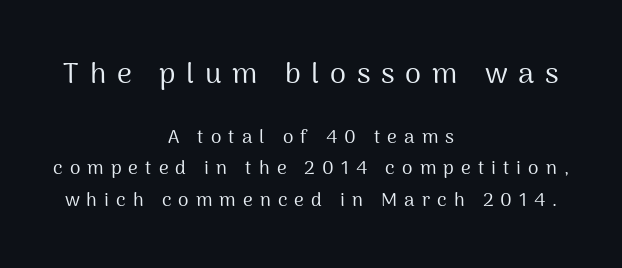
{"serif": "no", "italic": "no", "bold": "no", "weight": "regular", "width": "normal", "stroke_contrast": "medium", "x_height": "medium", "monospaced": "no", "underline": "no", "align": "center", "line_spacing": "normal", "line_spacing_ratio": 1.65, "letter_spacing": "wide", "letter_spacing_em": 0.37, "larger_block": "first", "size_ratio": 1.53, "glyph_px": 29}
